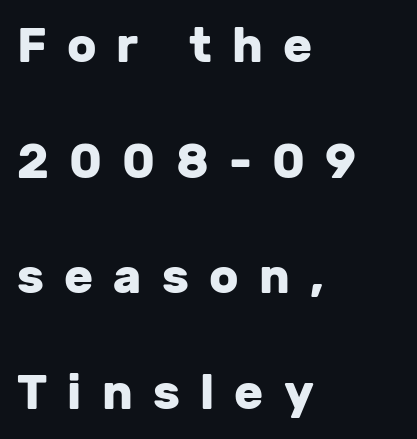
The image shows 48 px heavy sans-serif type, upright; set left-aligned, loose line spacing (2.41x), unusually wide letter spacing (+0.42 em), not underlined; low stroke contrast and a medium x-height.
